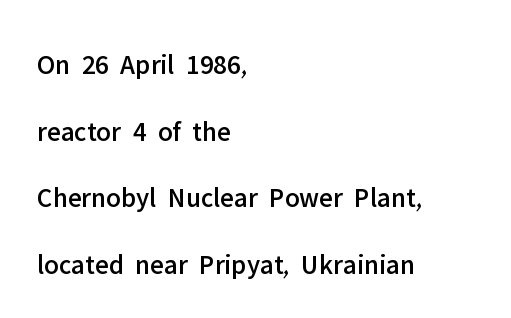
The image shows 28 px sans-serif type, upright; set left-aligned, loose line spacing (2.38x), normal letter spacing, not underlined; low stroke contrast and a medium x-height.
